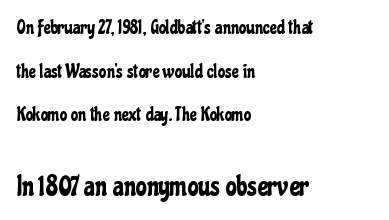
The letters advance in unequal steps, a hallmark of proportional type. The space between consecutive lines is lavish. This sample uses plain, unmodified letter spacing. The letters stand straight up with perfectly vertical stems. Every row of glyphs begins at an identical x-position on the left. Check where the strokes stop: nothing finishes them off — pure sans.
